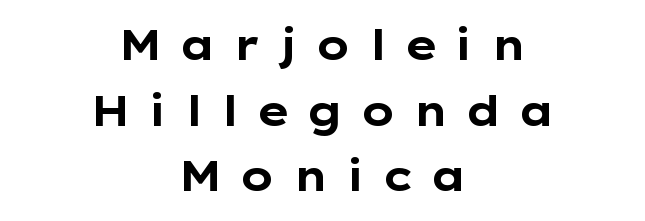
Think of a printed novel: that variable character pitch is what you see here. The face used here is a sans, in the tradition of grotesques and geometrics. Quick note: not italic, upright. Type without underlining. How are the letters spaced? Widely, with obvious added tracking. What's the leading like? Ordinary, nothing unusual.
